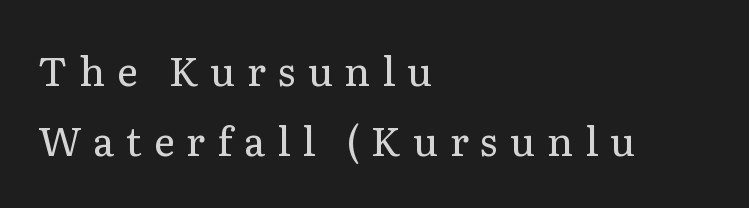
The letters carry serifs — small finishing strokes at the ends of their stems. Teacher's note: observe the even left margin — that is flush-left alignment. The space beneath each line is pristine and unruled. Unbolded letterforms with no extra heft.
